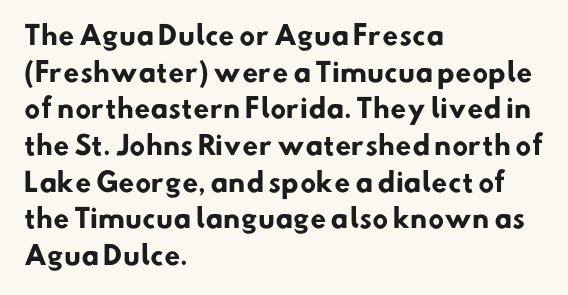
Q: Is the text bold? A: Yes.
Q: Is the text underlined? A: No.
Q: How is the paragraph aligned? A: Left-aligned.
Q: Is the spacing between letters normal or unusually wide? A: Normal.
Q: Is the spacing between lines tight, normal or loose? A: Normal.
